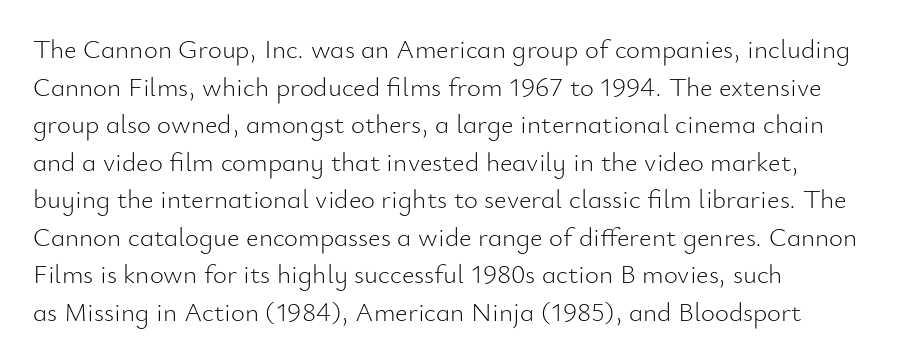
{"italic": "no", "bold": "no", "underline": "no", "align": "left", "line_spacing": "normal", "line_spacing_ratio": 1.39, "letter_spacing": "normal", "letter_spacing_em": 0.0, "glyph_px": 27}
